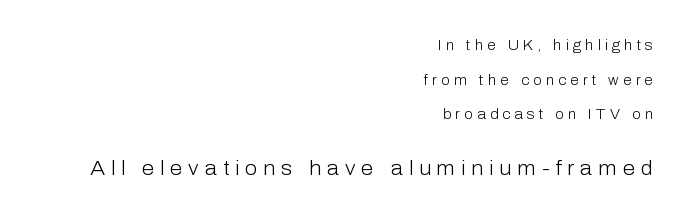
{"italic": "no", "bold": "no", "underline": "no", "align": "right", "line_spacing": "loose", "line_spacing_ratio": 2.48, "letter_spacing": "wide", "letter_spacing_em": 0.29, "larger_block": "second", "size_ratio": 1.43, "glyph_px": 20}
